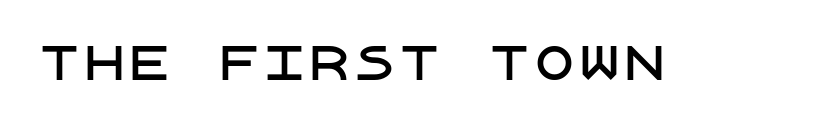
{"serif": "no", "italic": "no", "width": "normal", "stroke_contrast": "low", "x_height": "large", "underline": "no", "letter_spacing": "normal", "letter_spacing_em": 0.0, "glyph_px": 45}
